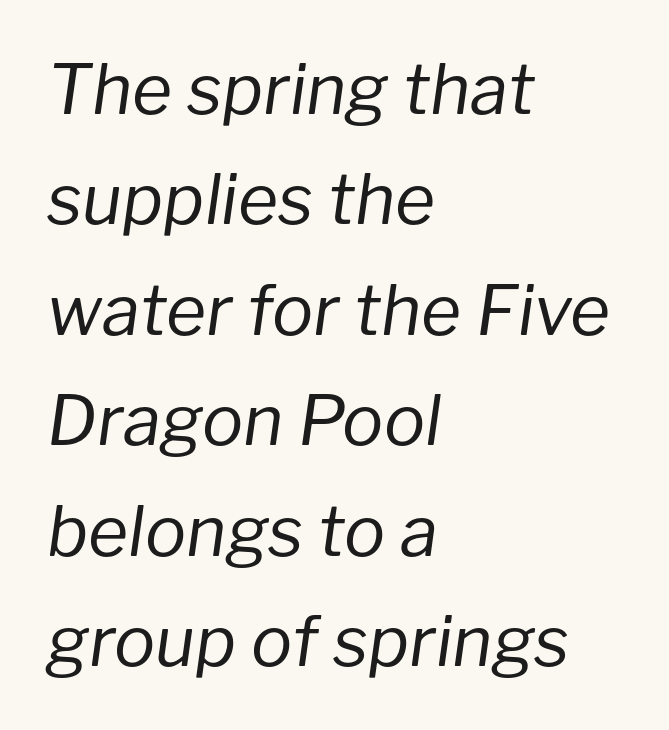
The type is set solid horizontally, with unmodified tracking. The rendering uses natural spacing where letterforms have individual widths. How would I describe the line gaps? Plain and ordinary. Characters are canted at an angle relative to the baseline's perpendicular. Any mark beneath the type? The region is blank. Bold? No — there's no thickening of the strokes.
